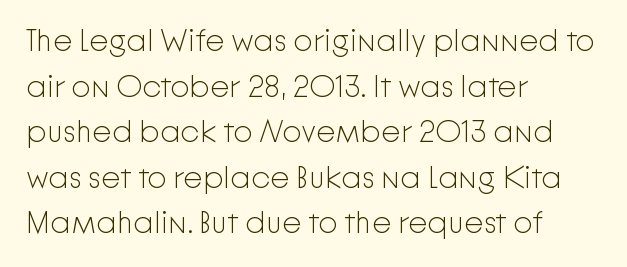
{"serif": "no", "italic": "no", "bold": "no", "weight": "light", "width": "normal", "stroke_contrast": "low", "x_height": "medium", "monospaced": "no", "underline": "no", "align": "left", "line_spacing": "normal", "line_spacing_ratio": 1.47, "letter_spacing": "normal", "letter_spacing_em": 0.0, "glyph_px": 31}
